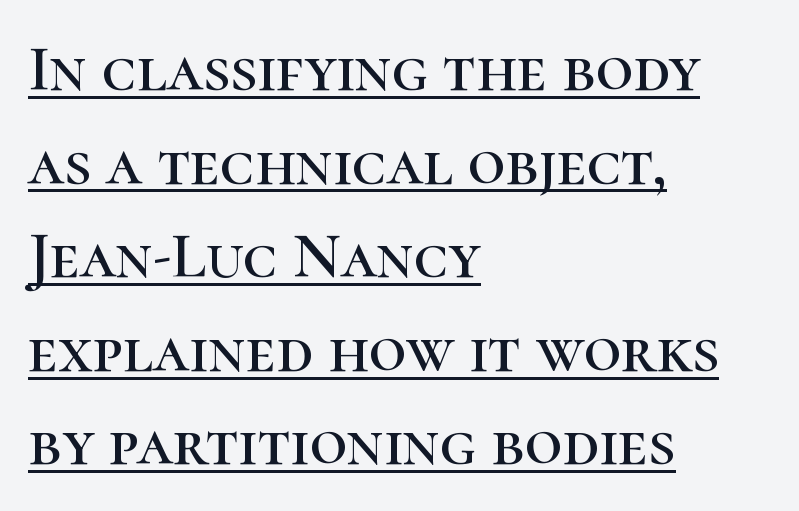
Q: Is the text italic (slanted)? A: No, it is upright.
Q: Is the typeface a serif or a sans-serif typeface? A: Serif.
Q: Is the text underlined? A: Yes.
Q: How is the paragraph aligned? A: Left-aligned.
Q: Is the spacing between letters normal or unusually wide? A: Normal.
Q: Is the spacing between lines tight, normal or loose? A: Normal.
Q: Width (condensed, normal, or wide)? A: Normal.
Q: Stroke contrast? A: High.
Q: x-height? A: Medium.
Q: Monospaced? A: No.
